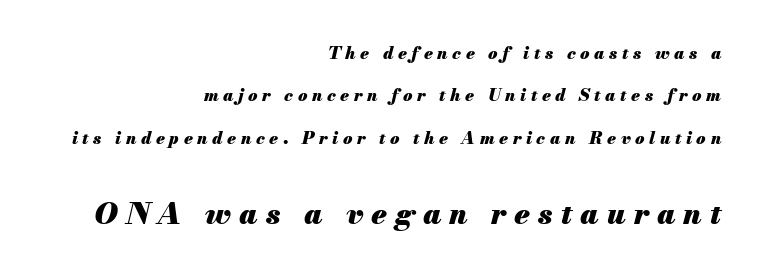
Q: Is the text bold? A: Yes.
Q: Is the text italic (slanted)? A: Yes, it leans right by about 13 degrees.
Q: Is the text underlined? A: No.
Q: How is the paragraph aligned? A: Right-aligned.
Q: Is the spacing between letters normal or unusually wide? A: Unusually wide.
Q: Is the spacing between lines tight, normal or loose? A: Loose.
Q: Which block of text is set in a larger size, the first (top) or the second (bottom)? A: The second (bottom) one.
Q: Width (condensed, normal, or wide)? A: Normal.
Q: Stroke contrast? A: Medium.
Q: x-height? A: Small.
Q: Monospaced? A: No.
